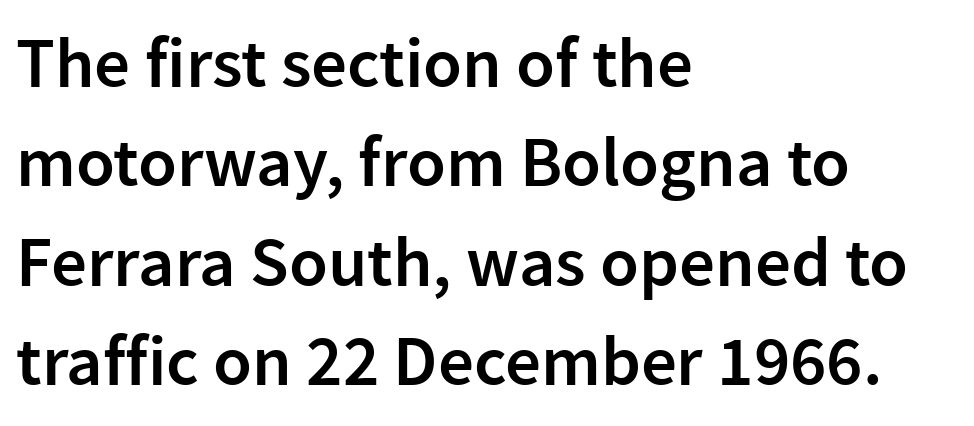
Q: Is the text bold? A: Semi-bold.
Q: Is the text italic (slanted)? A: No, it is upright.
Q: Is the typeface a serif or a sans-serif typeface? A: Sans-serif.
Q: Is the text underlined? A: No.
Q: How is the paragraph aligned? A: Left-aligned.
Q: Is the spacing between letters normal or unusually wide? A: Normal.
Q: Is the spacing between lines tight, normal or loose? A: Normal.
Q: Width (condensed, normal, or wide)? A: Normal.
Q: Stroke contrast? A: Low.
Q: x-height? A: Medium.
Q: Monospaced? A: No.
